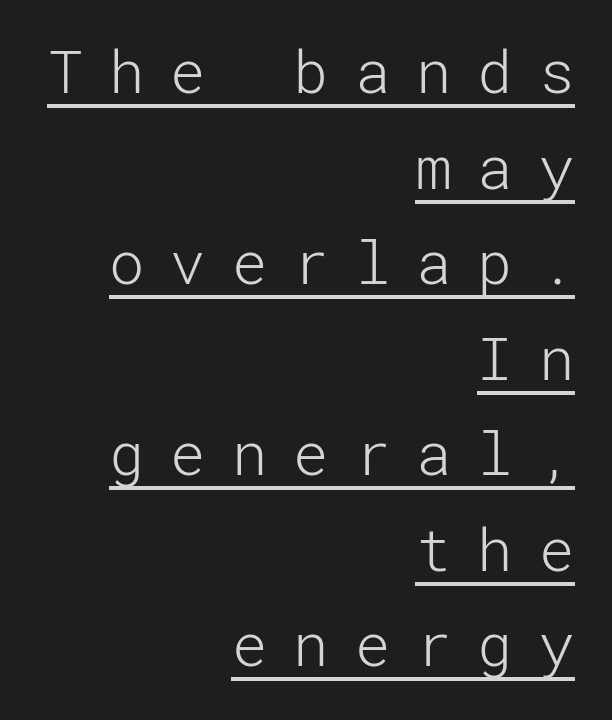
The image shows 59 px light sans-serif type, upright; set right-aligned, normal line spacing (1.62x), unusually wide letter spacing (+0.44 em), underlined; low stroke contrast and a medium x-height.
